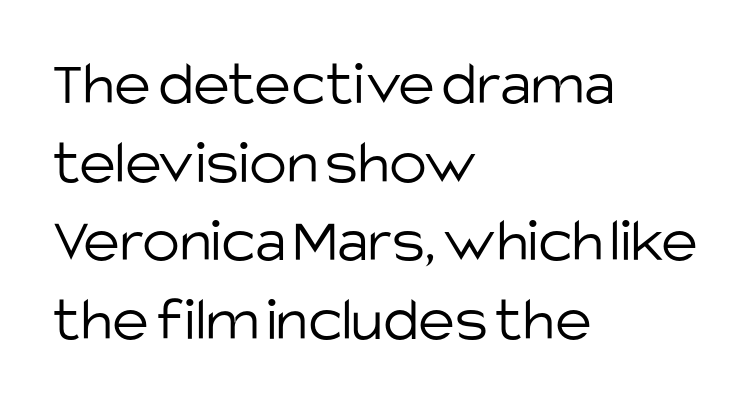
{"serif": "no", "italic": "no", "bold": "no", "weight": "light", "width": "normal", "stroke_contrast": "low", "x_height": "large", "monospaced": "no", "underline": "no", "align": "left", "line_spacing": "normal", "line_spacing_ratio": 1.25, "letter_spacing": "normal", "letter_spacing_em": 0.0, "glyph_px": 63}
